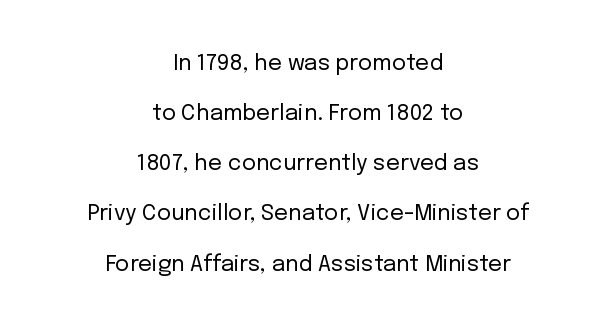
The image shows 22 px text type, upright; set centered, loose line spacing (2.28x), normal letter spacing, not underlined.
